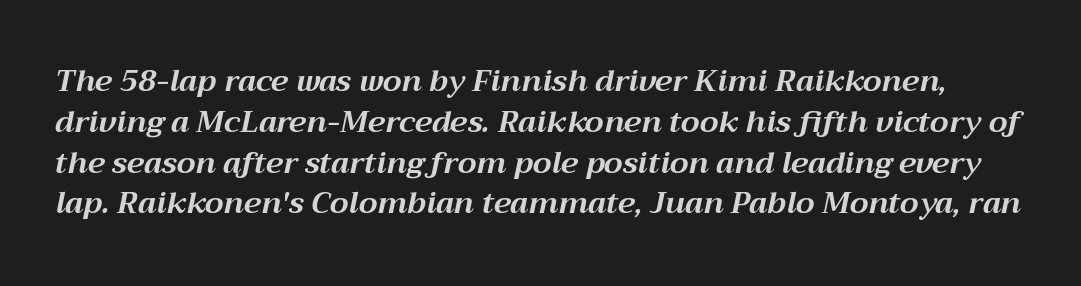
Heavy, bold letterforms. Observe the ordinary spacing: letters are neighbours, not strangers. Rendered with sloped, italic letterforms. Looks like regular typesetting: each glyph gets only the width it needs.
